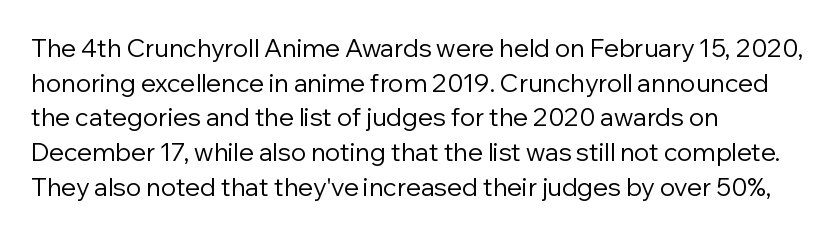
{"italic": "no", "bold": "no", "underline": "no", "align": "left", "line_spacing": "normal", "line_spacing_ratio": 1.39, "letter_spacing": "normal", "letter_spacing_em": 0.0, "glyph_px": 25}
